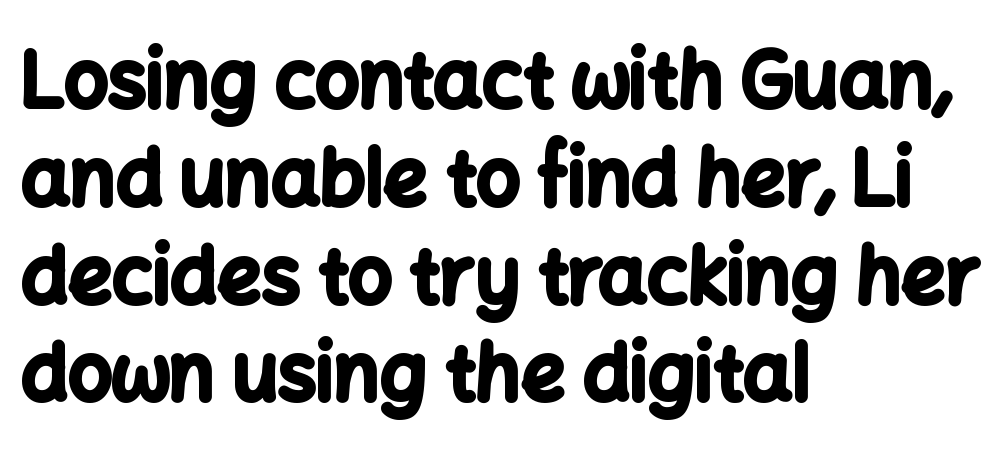
The image shows 77 px bold sans-serif type, upright; set left-aligned, normal line spacing (1.27x), normal letter spacing, not underlined; low stroke contrast and a medium x-height.
